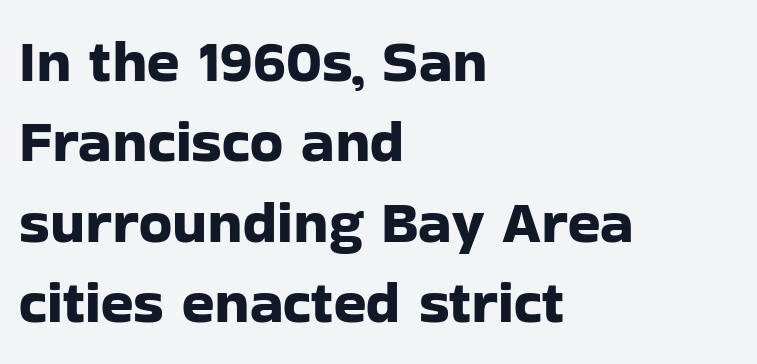
Q: Is the text italic (slanted)? A: No, it is upright.
Q: Is the typeface a serif or a sans-serif typeface? A: Sans-serif.
Q: Is the text underlined? A: No.
Q: How is the paragraph aligned? A: Left-aligned.
Q: Is the spacing between letters normal or unusually wide? A: Normal.
Q: Is the spacing between lines tight, normal or loose? A: Normal.
Q: Width (condensed, normal, or wide)? A: Normal.
Q: Stroke contrast? A: Low.
Q: x-height? A: Medium.
Q: Monospaced? A: No.
